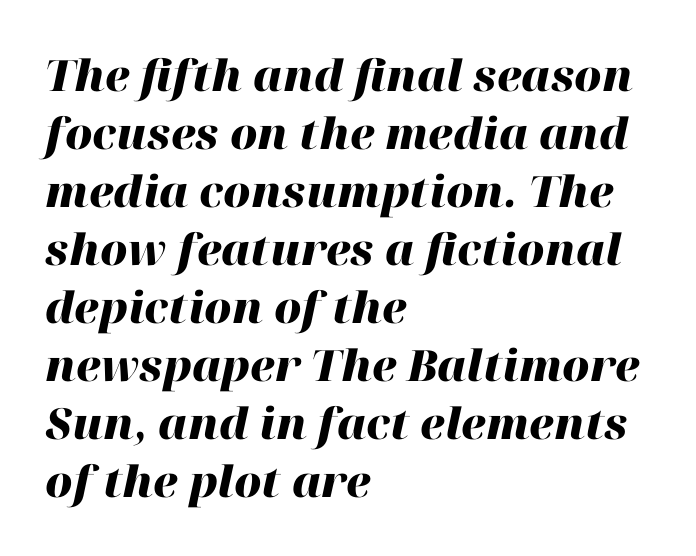
The image shows 43 px heavy type, italic (leaning right); set left-aligned, normal line spacing (1.35x), normal letter spacing, not underlined; high stroke contrast and a medium x-height.
